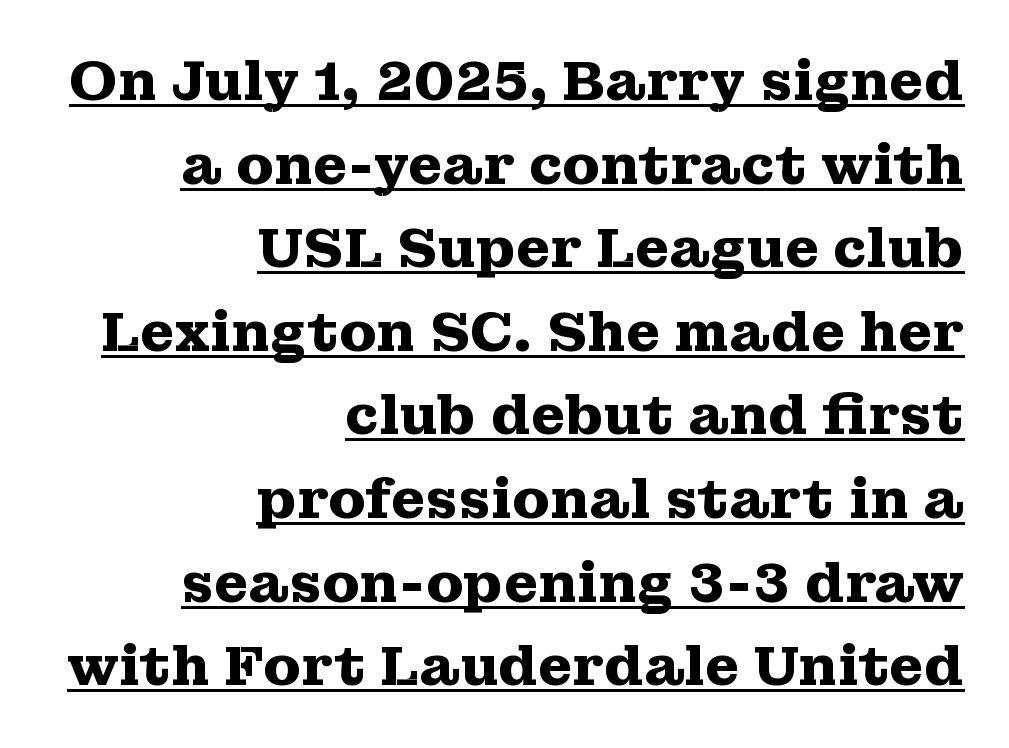
Characters remain perfectly vertical along every line. The line-height multiplier appears to be the usual default. Teacher's note: observe the even right margin — that is flush-right alignment. A typographer would call this underscored text.
